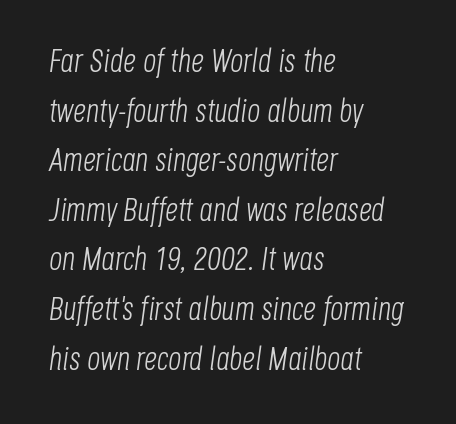
Each new line begins a customary step beneath the previous one. Compared with a centered layout, this one pins lines to the left instead. Underlining? Definitely not there. The axis of the letterforms is tilted away from vertical.
